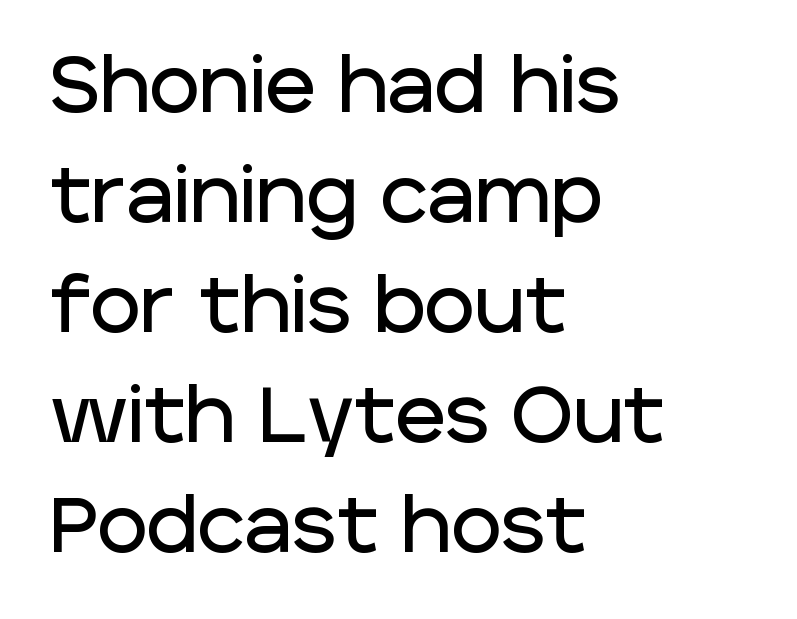
Q: Is the text italic (slanted)? A: No, it is upright.
Q: Is the typeface a serif or a sans-serif typeface? A: Sans-serif.
Q: Is the text underlined? A: No.
Q: How is the paragraph aligned? A: Left-aligned.
Q: Is the spacing between letters normal or unusually wide? A: Normal.
Q: Is the spacing between lines tight, normal or loose? A: Normal.
Q: Width (condensed, normal, or wide)? A: Normal.
Q: Stroke contrast? A: Low.
Q: x-height? A: Large.
Q: Monospaced? A: No.
